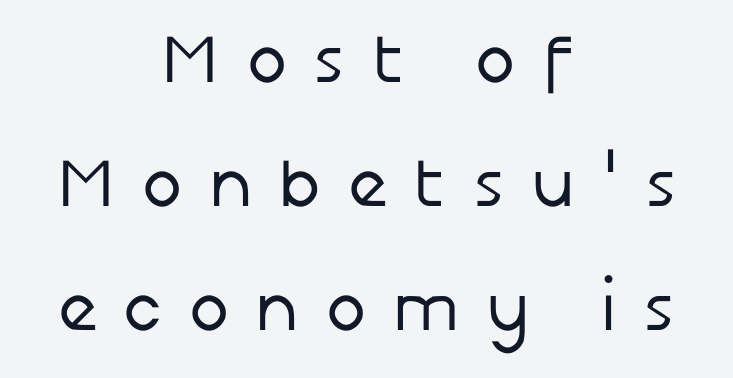
The image shows 68 px regular-weight sans-serif type, upright; set centered, line spacing 1.82x, unusually wide letter spacing (+0.39 em), not underlined; low stroke contrast and a medium x-height.
